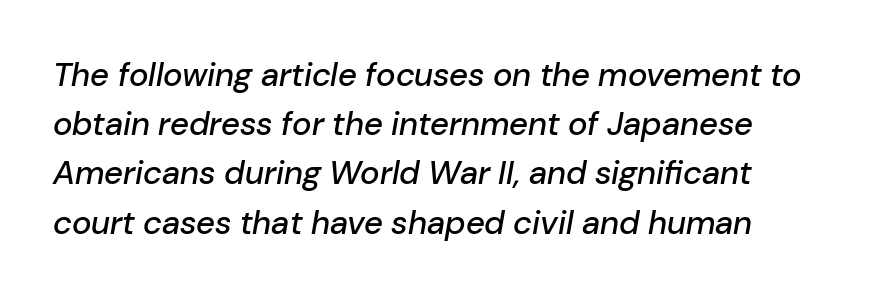
The image shows 33 px text type, italic (leaning right); set left-aligned, normal line spacing (1.49x), normal letter spacing, not underlined; low stroke contrast and a medium x-height.
